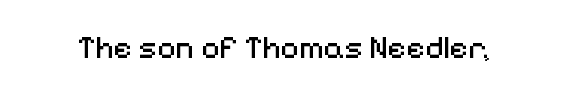
The typesetting does not lean heavy: it is not bold. Compared with typical body copy, the letter spacing here is the same. The type family on display is of the sans-serif kind. A typesetter would call this proportional, since set widths differ per character.
